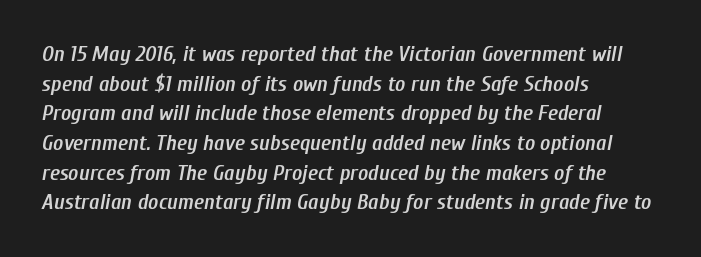
The image shows 22 px text type, italic (leaning right); set left-aligned, normal line spacing (1.35x), normal letter spacing, not underlined.
